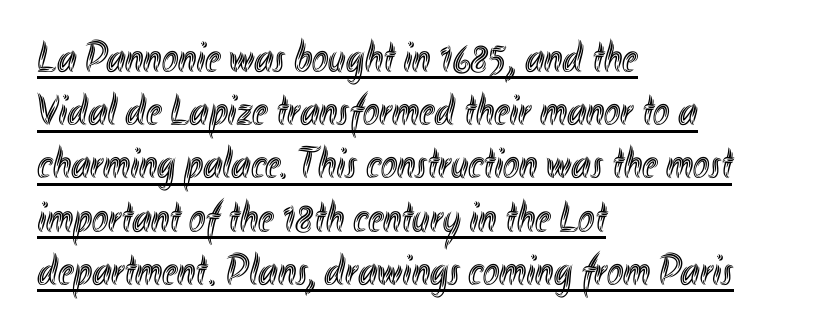
Q: Is the text italic (slanted)? A: Yes.
Q: Is the text underlined? A: Yes.
Q: How is the paragraph aligned? A: Left-aligned.
Q: Is the spacing between letters normal or unusually wide? A: Normal.
Q: Width (condensed, normal, or wide)? A: Condensed.
Q: x-height? A: Small.
Q: Monospaced? A: No.
